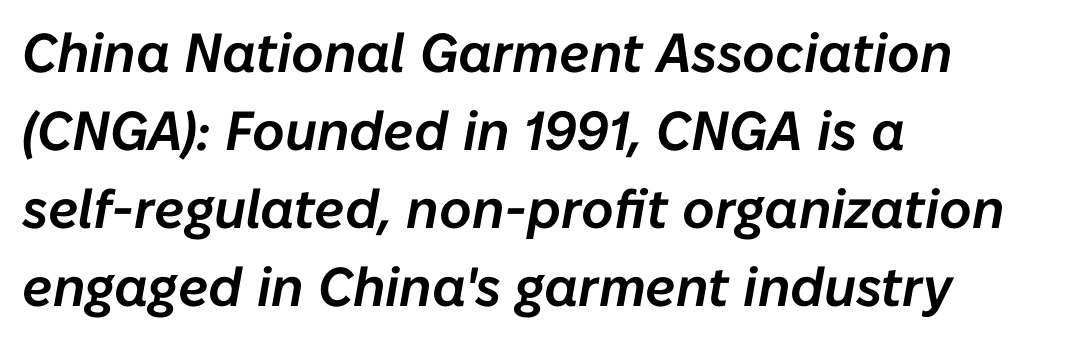
Q: Is the text italic (slanted)? A: Yes, it leans right by about 10 degrees.
Q: Is the text underlined? A: No.
Q: How is the paragraph aligned? A: Left-aligned.
Q: Is the spacing between letters normal or unusually wide? A: Normal.
Q: Is the spacing between lines tight, normal or loose? A: Normal.
Q: Width (condensed, normal, or wide)? A: Normal.
Q: Stroke contrast? A: Low.
Q: x-height? A: Medium.
Q: Monospaced? A: No.
